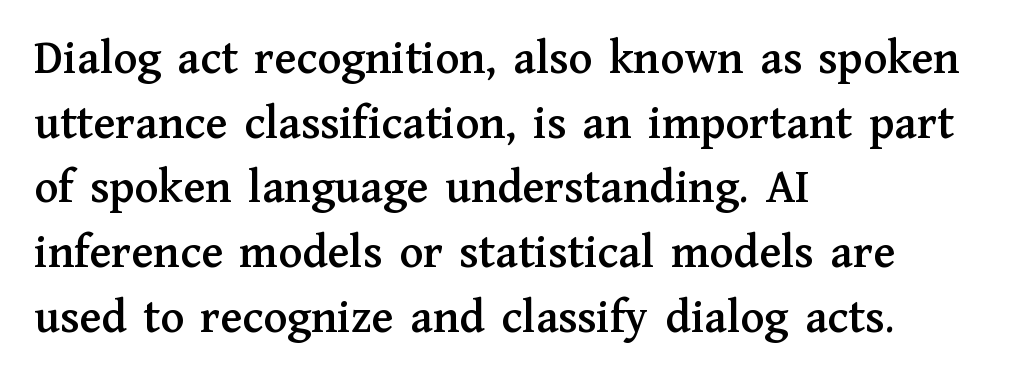
Look at the bottom of the vertical strokes: they flare into serifs here. A typesetter would call this leading conventional body-copy spacing. The lines in this sample share a left origin and differ only in where they stop. The horizontal fit of the characters is conventional and even. Clear beneath every line of the passage.
